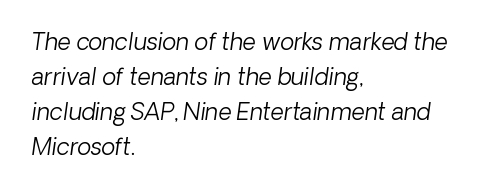
The image shows 23 px text type; set left-aligned, normal line spacing (1.52x), normal letter spacing, not underlined.
